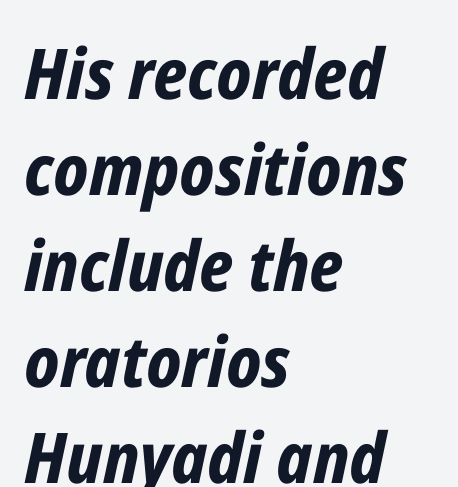
The image shows 70 px bold, condensed type, italic (leaning right); set left-aligned, normal line spacing (1.37x), normal letter spacing, not underlined; low stroke contrast and a medium x-height.
